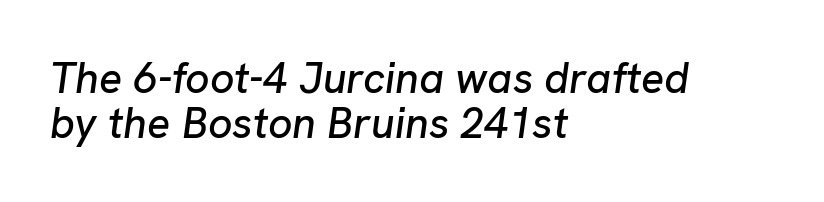
The image shows 43 px text type, italic (leaning right); set left-aligned, tight line spacing (1.04x), normal letter spacing, not underlined; low stroke contrast and a medium x-height.
